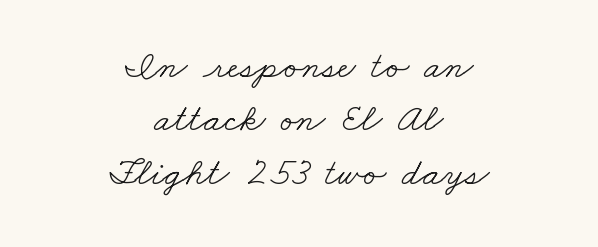
The designer went with a serif here, giving each stem small feet. Compared with typical body copy, the letter spacing here is the same. Evenly set lines give the paragraph a standard silhouette. You could not count columns in this text — the font is proportionally spaced. The typesetting does not lean heavy: it is not bold.
